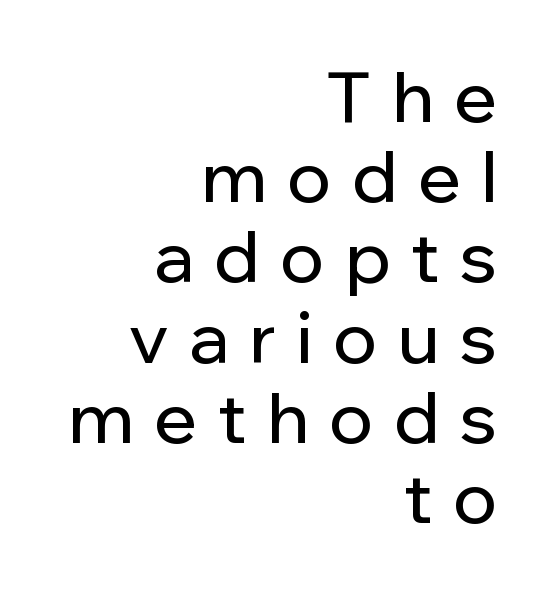
Q: Is the text italic (slanted)? A: No, it is upright.
Q: Is the typeface a serif or a sans-serif typeface? A: Sans-serif.
Q: Is the text underlined? A: No.
Q: How is the paragraph aligned? A: Right-aligned.
Q: Is the spacing between letters normal or unusually wide? A: Unusually wide.
Q: Is the spacing between lines tight, normal or loose? A: Tight.
Q: Width (condensed, normal, or wide)? A: Normal.
Q: Stroke contrast? A: Low.
Q: x-height? A: Medium.
Q: Monospaced? A: No.
